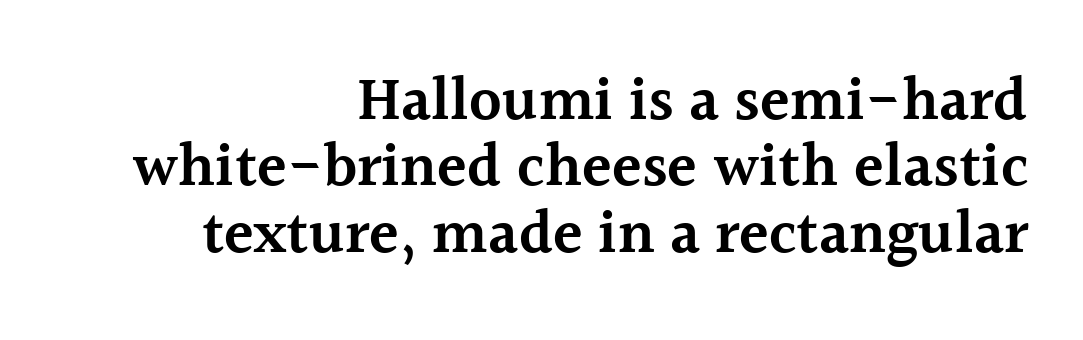
Q: Is the text bold? A: Semi-bold.
Q: Is the text italic (slanted)? A: No, it is upright.
Q: Is the typeface a serif or a sans-serif typeface? A: Serif.
Q: Is the text underlined? A: No.
Q: How is the paragraph aligned? A: Right-aligned.
Q: Is the spacing between letters normal or unusually wide? A: Normal.
Q: Is the spacing between lines tight, normal or loose? A: Tight.
Q: Width (condensed, normal, or wide)? A: Normal.
Q: x-height? A: Medium.
Q: Monospaced? A: No.
